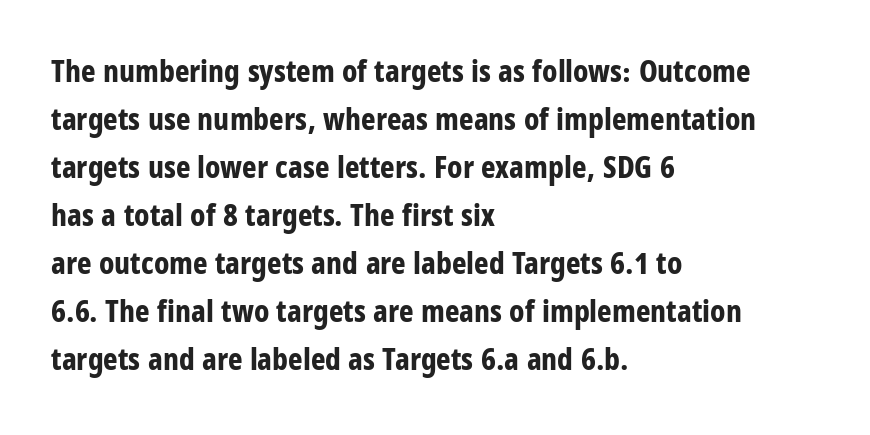
{"serif": "no", "italic": "no", "bold": "yes", "weight": "bold", "width": "condensed", "stroke_contrast": "low", "x_height": "large", "monospaced": "no", "underline": "no", "align": "left", "line_spacing": "normal", "line_spacing_ratio": 1.55, "letter_spacing": "normal", "letter_spacing_em": 0.0, "glyph_px": 31}
